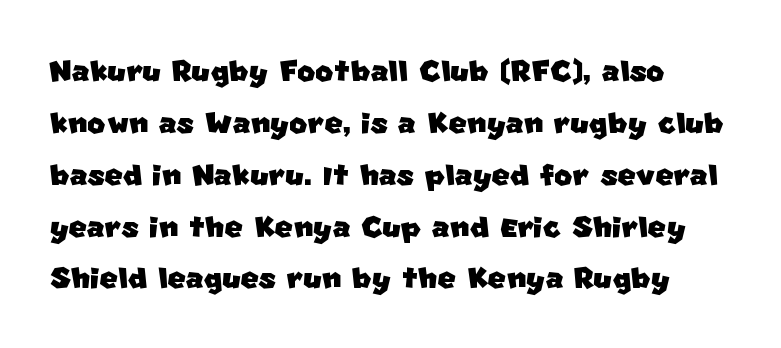
Nothing unusual about the tracking: characters are spaced as the font intends. The passage shown is typeset with a sans-serif family. The rendering uses natural spacing where letterforms have individual widths. Evenly set lines give the paragraph a standard silhouette.
